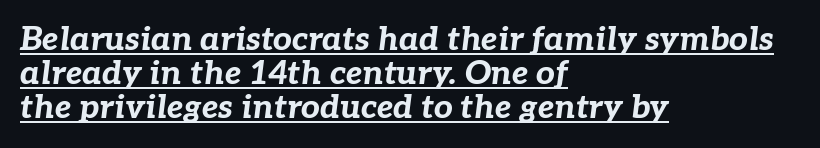
{"italic": "yes", "lean": "right", "slant_degrees": 7, "bold": "yes", "weight": "bold", "width": "normal", "stroke_contrast": "low", "x_height": "medium", "monospaced": "no", "underline": "yes", "align": "left", "line_spacing": "tight", "line_spacing_ratio": 1.03, "letter_spacing": "normal", "letter_spacing_em": 0.0, "glyph_px": 33}
